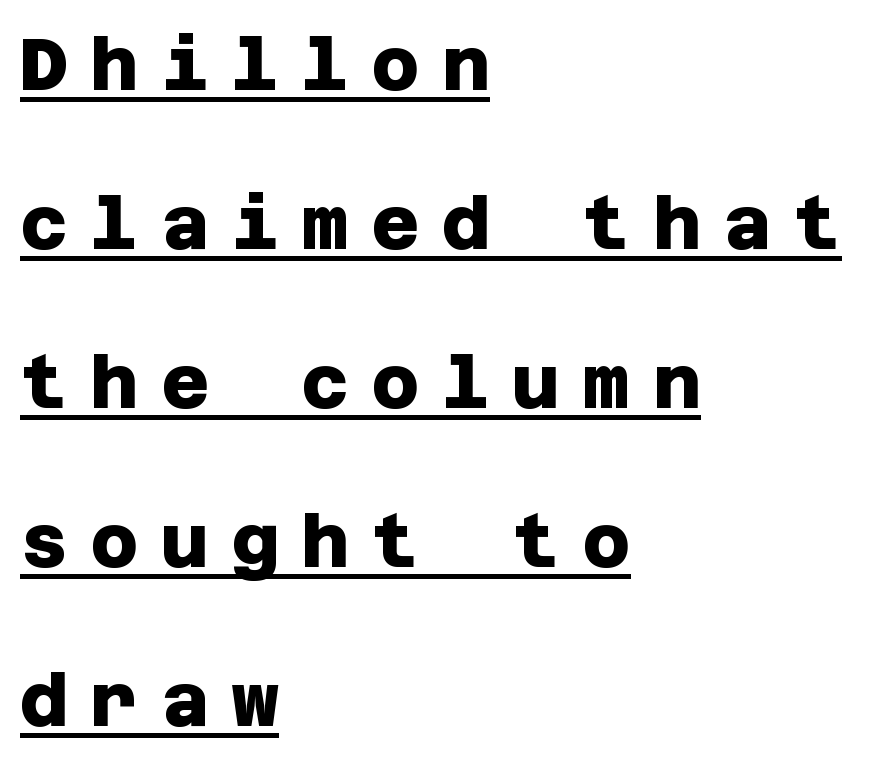
Stroke terminals: plain, sans-serif. Left-aligned paragraph, ragged on the right. There is plenty of visible air inserted between adjacent glyphs. Summary of vertical rhythm: relaxed, with wide interline spacing.
